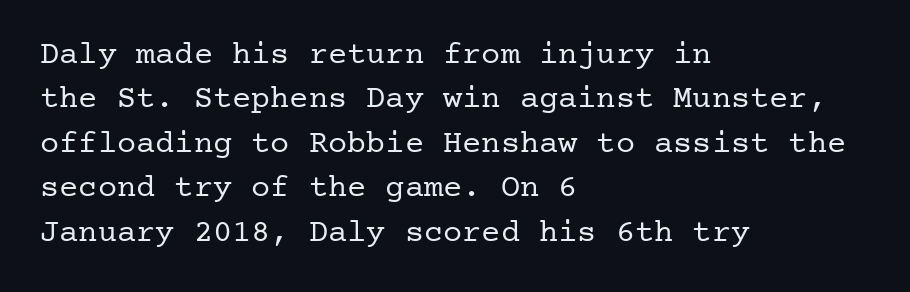
Q: Is the text bold? A: No.
Q: Is the text italic (slanted)? A: No, it is upright.
Q: Is the typeface a serif or a sans-serif typeface? A: Serif.
Q: Is the text underlined? A: No.
Q: How is the paragraph aligned? A: Left-aligned.
Q: Is the spacing between letters normal or unusually wide? A: Normal.
Q: Is the spacing between lines tight, normal or loose? A: Normal.
Q: Width (condensed, normal, or wide)? A: Normal.
Q: Stroke contrast? A: Low.
Q: x-height? A: Medium.
